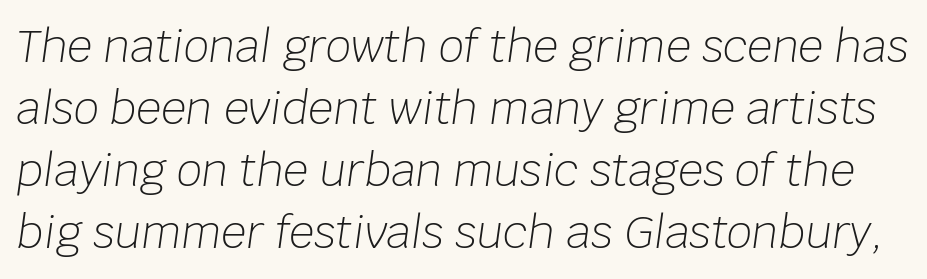
Q: Is the text bold? A: No.
Q: Is the text italic (slanted)? A: Yes, it leans right by about 8 degrees.
Q: Is the text underlined? A: No.
Q: Is the spacing between letters normal or unusually wide? A: Normal.
Q: Is the spacing between lines tight, normal or loose? A: Normal.
Q: Width (condensed, normal, or wide)? A: Normal.
Q: Stroke contrast? A: Low.
Q: x-height? A: Large.
Q: Monospaced? A: No.
